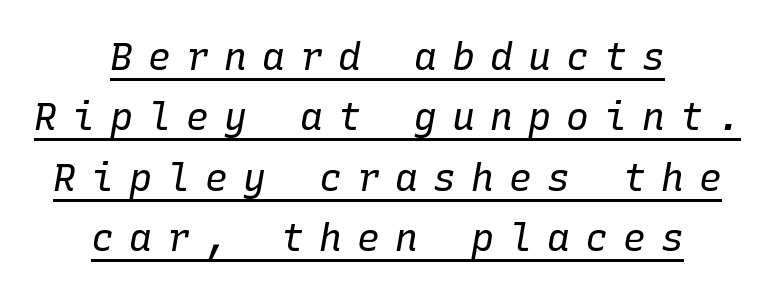
Q: Is the text bold? A: No.
Q: Is the text italic (slanted)? A: Yes, it leans right by about 10 degrees.
Q: Is the text underlined? A: Yes.
Q: How is the paragraph aligned? A: Centered.
Q: Is the spacing between letters normal or unusually wide? A: Unusually wide.
Q: Is the spacing between lines tight, normal or loose? A: Normal.
Q: Width (condensed, normal, or wide)? A: Normal.
Q: Stroke contrast? A: Low.
Q: x-height? A: Medium.
Q: Monospaced? A: Yes.
